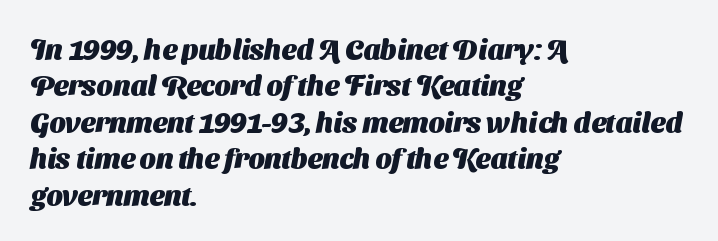
{"serif": "no", "bold": "yes", "weight": "heavy", "width": "normal", "stroke_contrast": "medium", "x_height": "medium", "monospaced": "no", "underline": "no", "align": "left", "line_spacing": "normal", "line_spacing_ratio": 1.3, "letter_spacing": "normal", "letter_spacing_em": 0.0, "glyph_px": 28}
